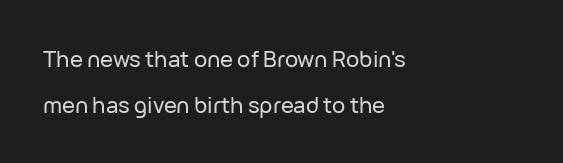
{"italic": "no", "underline": "no", "align": "left", "line_spacing": "loose", "line_spacing_ratio": 2.08, "letter_spacing": "normal", "letter_spacing_em": 0.0, "glyph_px": 22}
